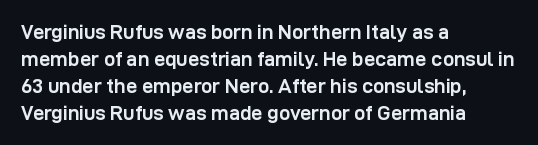
The font's upright variant was chosen for this text. Notice how the passage keeps a crisp vertical edge on the left only. Honestly, the row spacing looks completely unremarkable. Bare-footed words on every line.
